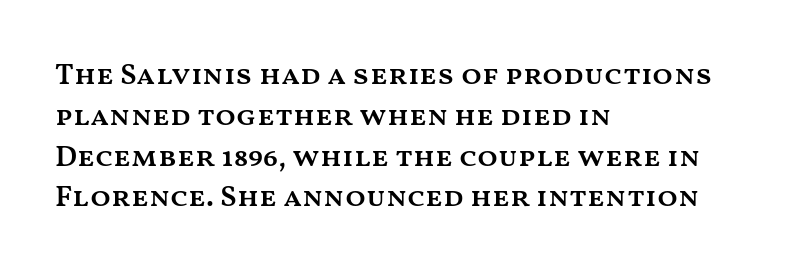
{"italic": "no", "bold": "semi", "weight": "semibold", "width": "wide", "stroke_contrast": "medium", "x_height": "medium", "monospaced": "no", "underline": "no", "align": "left", "line_spacing": "normal", "line_spacing_ratio": 1.36, "letter_spacing": "normal", "letter_spacing_em": 0.0, "glyph_px": 30}
